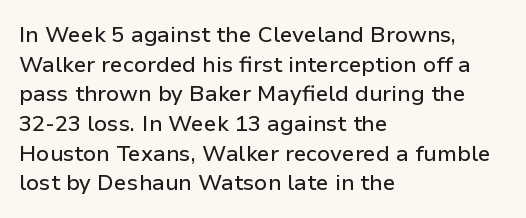
The passage shown stacks its lines at a standard gap. Look at the tracking — it's just the regular setting, nothing added. A typesetter would mark this as roman, not italic. Underlining? Definitely not there. One-word summary of the alignment: left.
